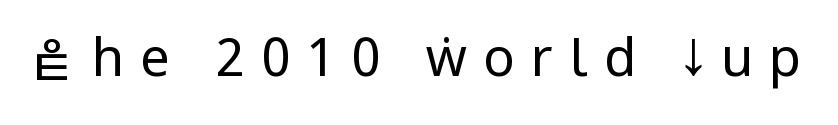
{"serif": "no", "italic": "no", "bold": "no", "weight": "regular", "width": "condensed", "stroke_contrast": "low", "x_height": "large", "monospaced": "no", "underline": "no", "letter_spacing": "wide", "letter_spacing_em": 0.3, "glyph_px": 53}
